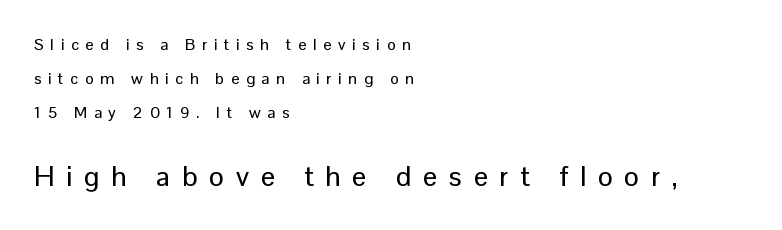
{"serif": "no", "italic": "no", "width": "normal", "stroke_contrast": "low", "x_height": "medium", "monospaced": "no", "underline": "no", "align": "left", "line_spacing": "loose", "line_spacing_ratio": 2.12, "letter_spacing": "wide", "letter_spacing_em": 0.42, "larger_block": "second", "size_ratio": 1.75, "glyph_px": 28}
